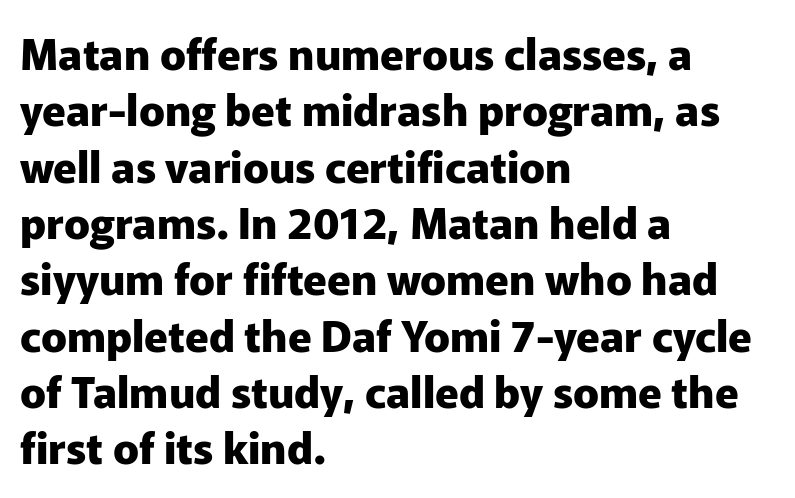
{"serif": "no", "italic": "no", "bold": "yes", "weight": "heavy", "width": "normal", "stroke_contrast": "low", "x_height": "medium", "monospaced": "no", "underline": "no", "align": "left", "line_spacing": "normal", "line_spacing_ratio": 1.31, "letter_spacing": "normal", "letter_spacing_em": 0.0, "glyph_px": 43}
